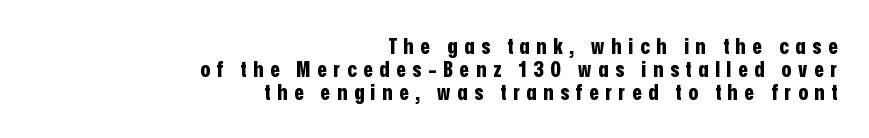
The image shows 22 px bold type, upright; set right-aligned, tight line spacing (1.04x), unusually wide letter spacing (+0.31 em), not underlined.
